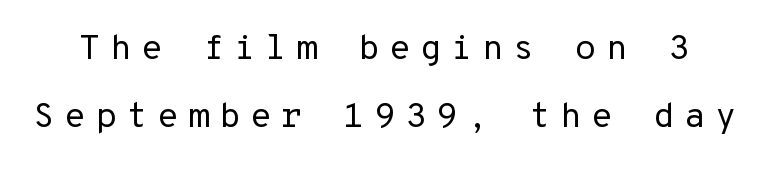
Q: Is the text bold? A: No.
Q: Is the text italic (slanted)? A: No, it is upright.
Q: Is the typeface a serif or a sans-serif typeface? A: Sans-serif.
Q: Is the text underlined? A: No.
Q: Is the spacing between letters normal or unusually wide? A: Unusually wide.
Q: Is the spacing between lines tight, normal or loose? A: Loose.
Q: Width (condensed, normal, or wide)? A: Normal.
Q: Stroke contrast? A: Low.
Q: x-height? A: Medium.
